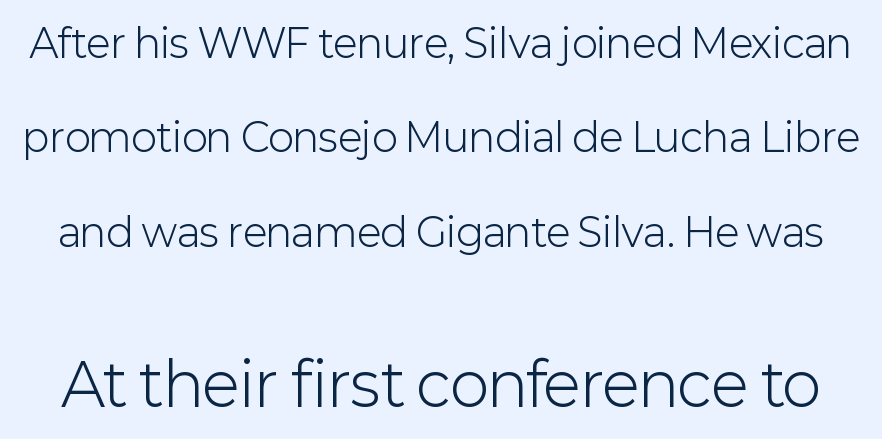
Notice how the stems are strictly vertical — no italics here. How would I describe the line gaps? Wide and relaxed. Each word holds together tightly as a unit, with standard inter-letter gaps. Heaviness? Minimal to ordinary, like unemphasized prose. Think of a printed novel: that variable character pitch is what you see here. You get the small type first, then a jump to larger type.
